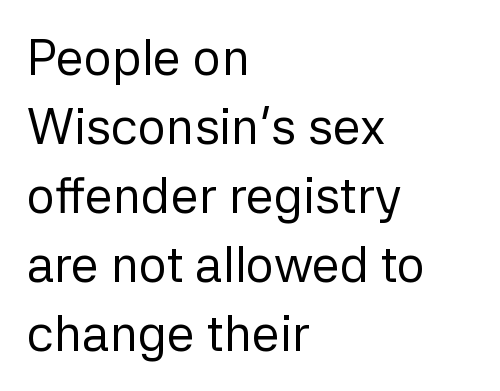
The image shows 50 px regular-weight sans-serif type, upright; set left-aligned, normal line spacing (1.38x), normal letter spacing, not underlined; low stroke contrast and a medium x-height.
